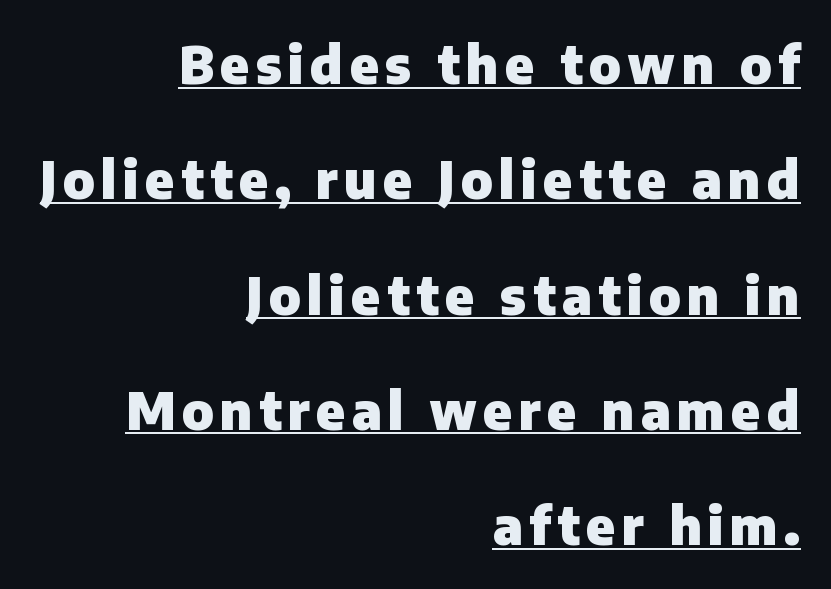
{"serif": "no", "italic": "no", "bold": "yes", "weight": "heavy", "width": "normal", "stroke_contrast": "low", "x_height": "medium", "monospaced": "no", "underline": "yes", "align": "right", "line_spacing": "loose", "line_spacing_ratio": 2.26, "glyph_px": 51}
